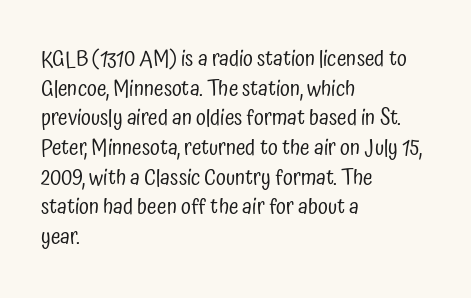
Q: Is the text bold? A: No.
Q: Is the text italic (slanted)? A: No, it is upright.
Q: Is the text underlined? A: No.
Q: How is the paragraph aligned? A: Left-aligned.
Q: Is the spacing between letters normal or unusually wide? A: Normal.
Q: Is the spacing between lines tight, normal or loose? A: Normal.
